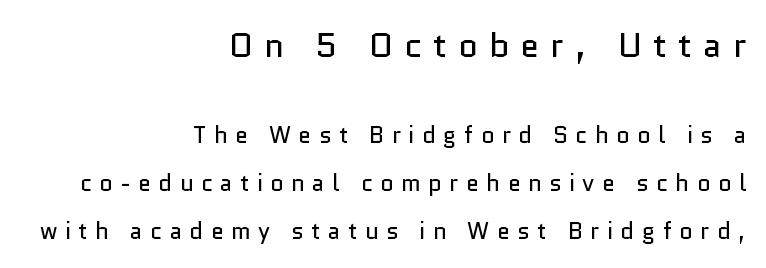
{"serif": "no", "italic": "no", "bold": "no", "weight": "regular", "width": "normal", "stroke_contrast": "low", "x_height": "medium", "monospaced": "no", "underline": "no", "align": "right", "line_spacing": "loose", "line_spacing_ratio": 2.08, "letter_spacing": "wide", "letter_spacing_em": 0.33, "larger_block": "first", "size_ratio": 1.48, "glyph_px": 34}
